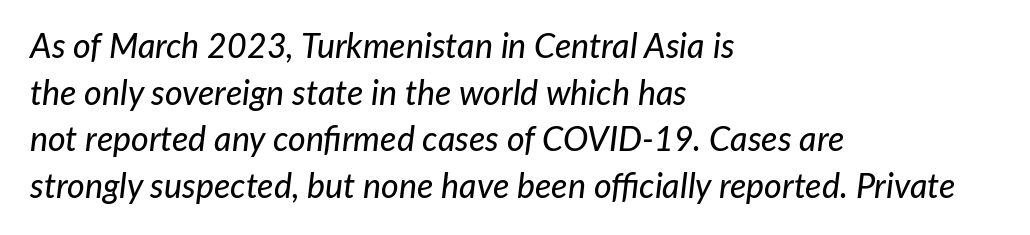
The image shows 34 px text type, italic (leaning right); set left-aligned, normal line spacing (1.37x), normal letter spacing, not underlined; low stroke contrast and a medium x-height.
